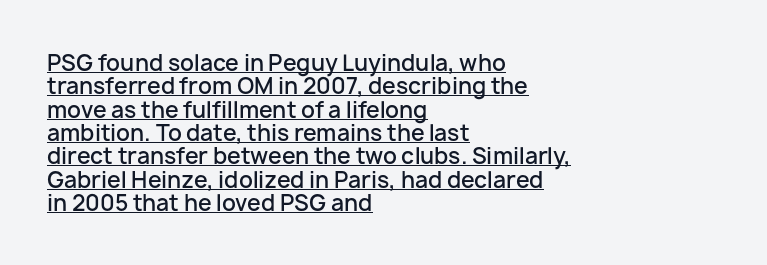
Q: Is the text bold? A: Semi-bold.
Q: Is the text italic (slanted)? A: No, it is upright.
Q: Is the text underlined? A: Yes.
Q: How is the paragraph aligned? A: Left-aligned.
Q: Is the spacing between letters normal or unusually wide? A: Normal.
Q: Is the spacing between lines tight, normal or loose? A: Tight.
